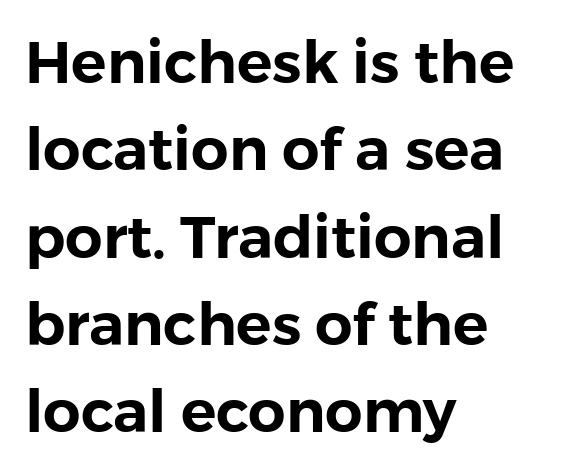
Q: Is the text italic (slanted)? A: No, it is upright.
Q: Is the typeface a serif or a sans-serif typeface? A: Sans-serif.
Q: Is the text underlined? A: No.
Q: How is the paragraph aligned? A: Left-aligned.
Q: Is the spacing between letters normal or unusually wide? A: Normal.
Q: Is the spacing between lines tight, normal or loose? A: Normal.
Q: Width (condensed, normal, or wide)? A: Normal.
Q: Stroke contrast? A: Low.
Q: x-height? A: Medium.
Q: Monospaced? A: No.
